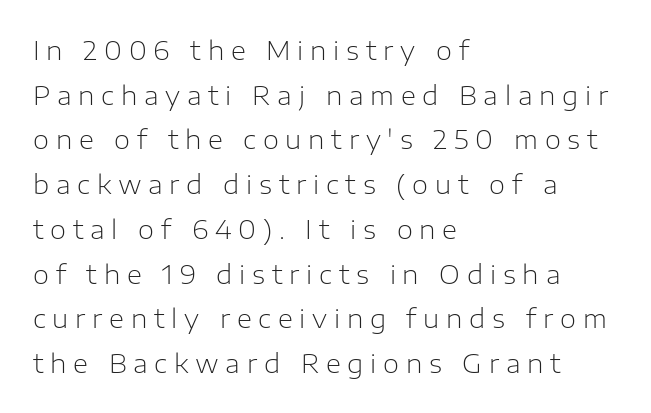
The image shows 26 px text type, upright; set left-aligned, line spacing 1.72x, unusually wide letter spacing (+0.26 em), not underlined.
